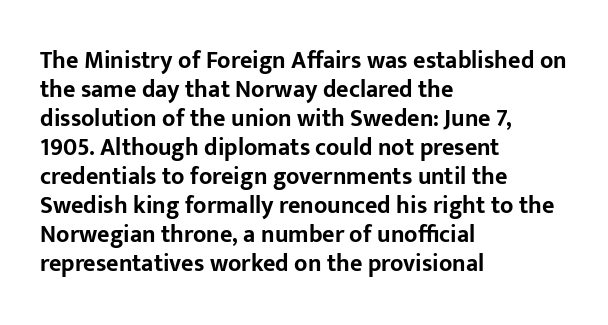
The image shows 24 px bold type, upright; set left-aligned, line spacing 1.21x, normal letter spacing, not underlined.
